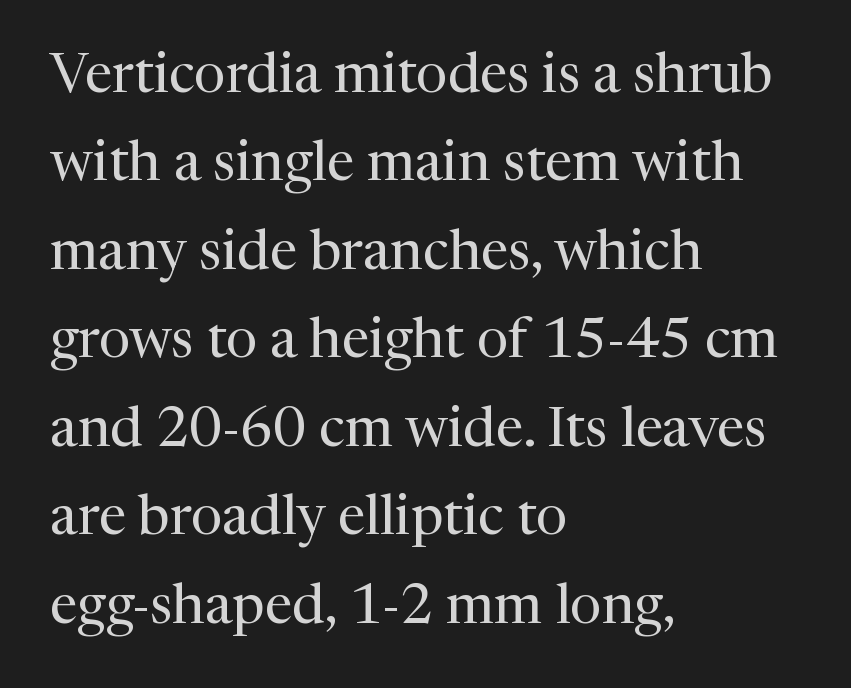
Classification — serif. Regular leading. The weight would be labelled regular, book, light, or lighter still. Does the lettering tilt? It doesn't — this is upright. This sample has the flowing, uneven cadence of proportional lettering. The lines are quadded left.
